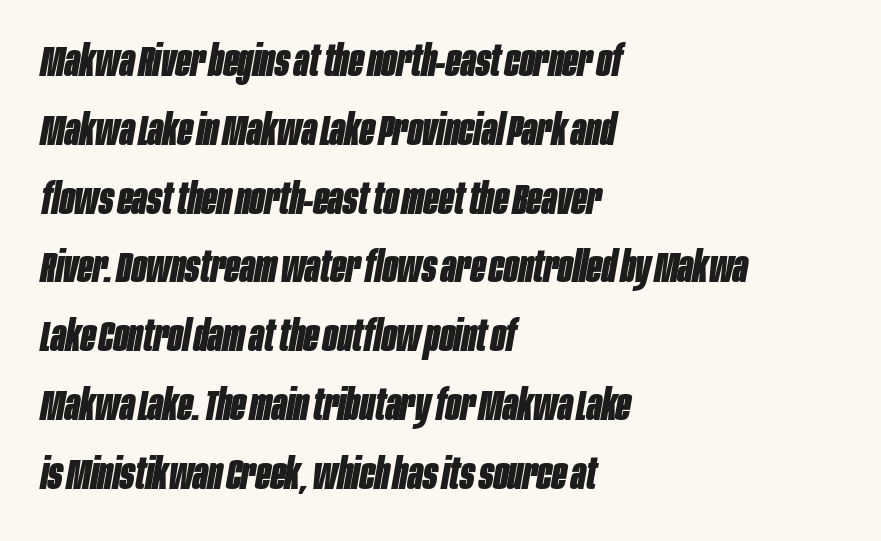
{"italic": "yes", "lean": "right", "slant_degrees": 10, "bold": "yes", "weight": "bold", "width": "condensed", "stroke_contrast": "low", "x_height": "large", "monospaced": "no", "underline": "no", "align": "left", "line_spacing": "normal", "line_spacing_ratio": 1.6, "letter_spacing": "normal", "letter_spacing_em": 0.0, "glyph_px": 43}
